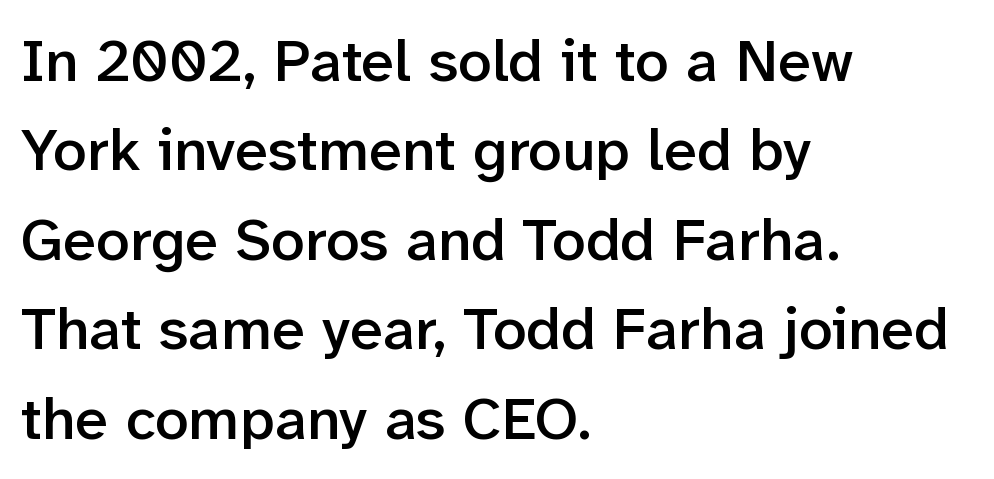
Characters follow at the spacing the type designer built in. The characters look somewhat weighty, a semibold short of true bold. The specimen reads as upright at a glance. Compared with typical paragraphs, the rows here are spaced about the same. The paragraph shown leans on its left margin. Proportional: the letters do not fall into vertical columns.
